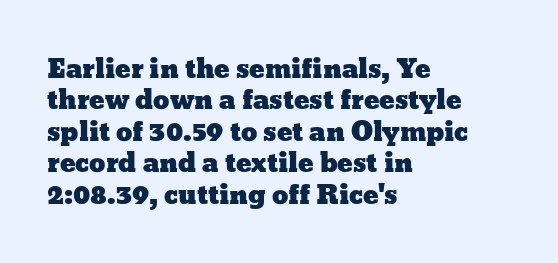
The image shows 26 px text type, upright; set left-aligned, line spacing 1.21x, normal letter spacing, not underlined.
